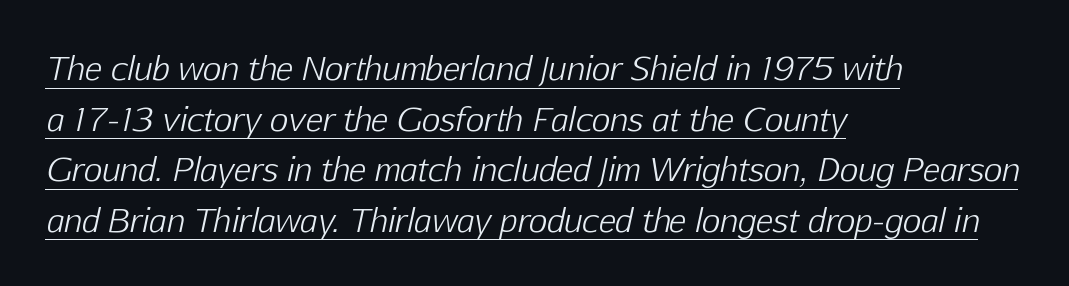
There is no visible air inserted between adjacent glyphs. Typeset ragged right — the left edge is the straight one. These lines were composed using italics. The specimen includes a rule beneath the text block's lines.
